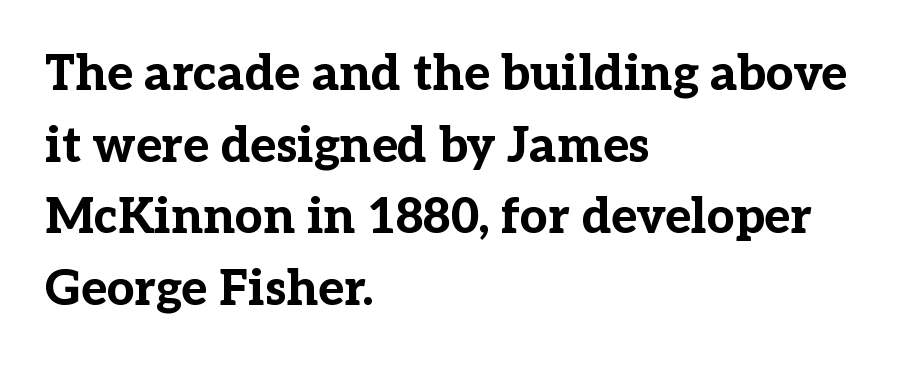
{"serif": "yes", "italic": "no", "bold": "yes", "weight": "bold", "width": "normal", "stroke_contrast": "low", "x_height": "medium", "monospaced": "no", "underline": "no", "align": "left", "line_spacing": "normal", "line_spacing_ratio": 1.46, "letter_spacing": "normal", "letter_spacing_em": 0.0, "glyph_px": 49}
